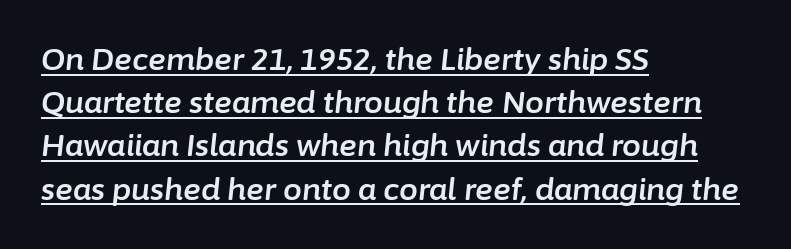
{"italic": "yes", "lean": "right", "slant_degrees": 6, "width": "normal", "stroke_contrast": "low", "x_height": "medium", "monospaced": "no", "underline": "yes", "align": "left", "line_spacing": "normal", "line_spacing_ratio": 1.44, "letter_spacing": "normal", "letter_spacing_em": 0.0, "glyph_px": 30}
